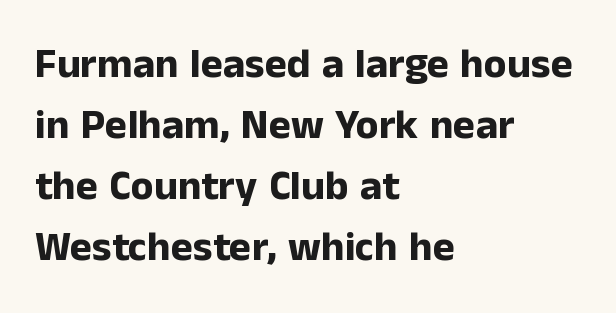
{"serif": "no", "italic": "no", "bold": "yes", "weight": "bold", "width": "normal", "stroke_contrast": "low", "x_height": "medium", "monospaced": "no", "underline": "no", "align": "left", "line_spacing": "normal", "line_spacing_ratio": 1.45, "letter_spacing": "normal", "letter_spacing_em": 0.0, "glyph_px": 42}
